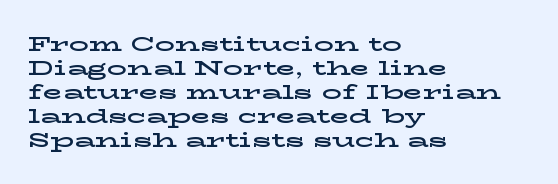
The image shows 20 px text type, upright; set left-aligned, line spacing 1.2x, normal letter spacing, not underlined.
